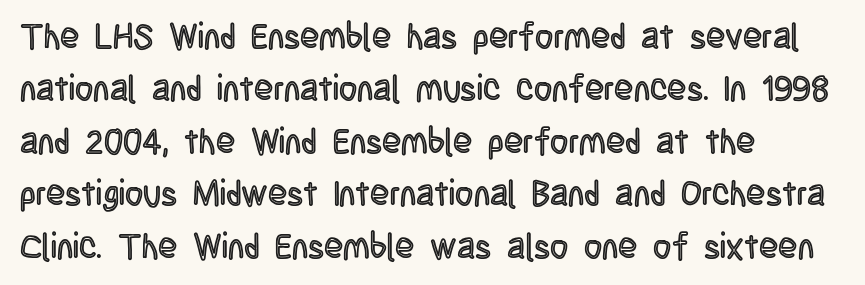
{"italic": "no", "width": "condensed", "x_height": "large", "monospaced": "no", "underline": "no", "align": "left", "line_spacing": "normal", "line_spacing_ratio": 1.5, "letter_spacing": "normal", "letter_spacing_em": 0.0, "glyph_px": 35}
